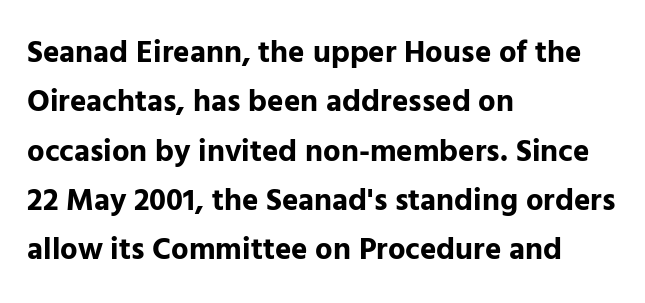
The image shows 31 px bold sans-serif type, upright; set left-aligned, normal line spacing (1.59x), normal letter spacing, not underlined; low stroke contrast and a medium x-height.
